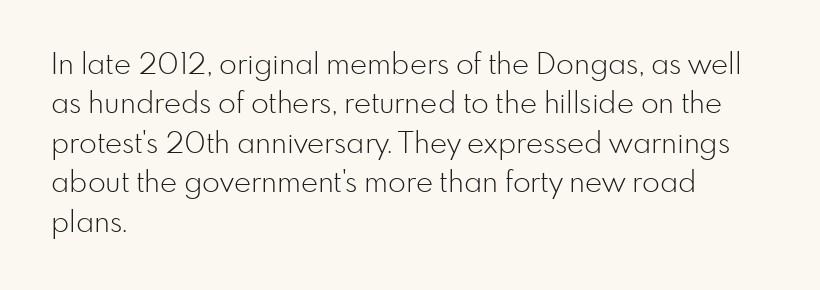
The image shows 29 px light sans-serif type, upright; set left-aligned, normal line spacing (1.36x), normal letter spacing, not underlined; low stroke contrast and a small x-height.
